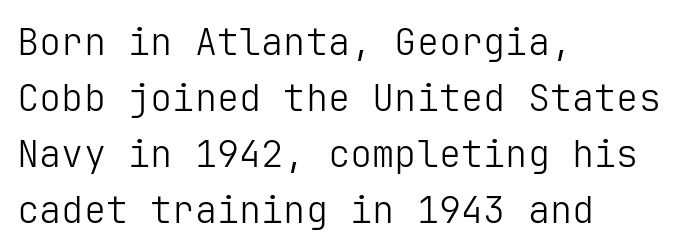
{"serif": "no", "italic": "no", "bold": "no", "weight": "light", "width": "normal", "stroke_contrast": "low", "x_height": "medium", "underline": "no", "align": "left", "line_spacing": "normal", "line_spacing_ratio": 1.51, "letter_spacing": "normal", "letter_spacing_em": 0.0, "glyph_px": 37}
